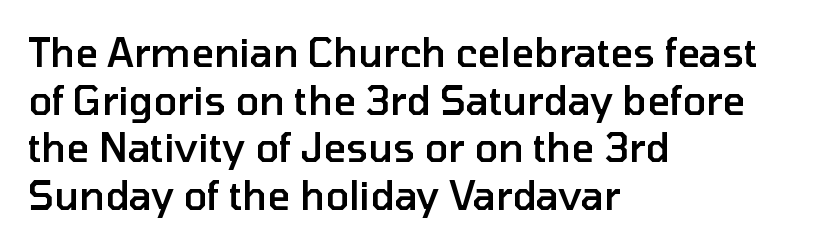
The image shows 39 px semibold sans-serif type, upright; set left-aligned, line spacing 1.22x, normal letter spacing, not underlined; low stroke contrast and a medium x-height.
